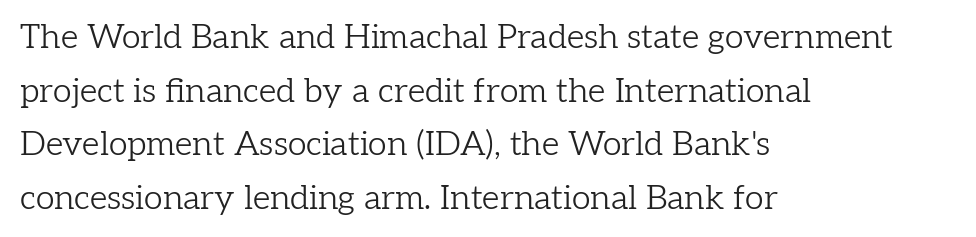
{"serif": "yes", "italic": "no", "bold": "no", "weight": "light", "width": "normal", "stroke_contrast": "low", "x_height": "medium", "monospaced": "no", "underline": "no", "align": "left", "line_spacing": "normal", "line_spacing_ratio": 1.58, "letter_spacing": "normal", "letter_spacing_em": 0.0, "glyph_px": 34}
